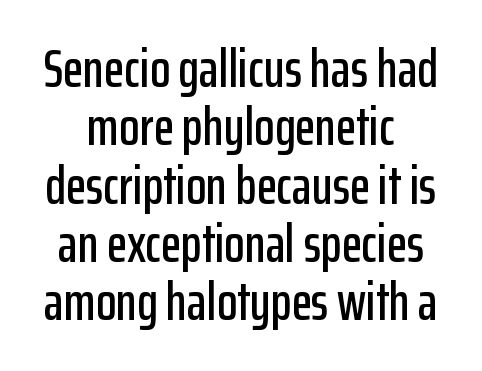
{"serif": "no", "italic": "no", "width": "condensed", "stroke_contrast": "low", "x_height": "medium", "monospaced": "no", "underline": "no", "line_spacing": "tight", "line_spacing_ratio": 1.1, "letter_spacing": "normal", "letter_spacing_em": 0.0, "glyph_px": 53}
